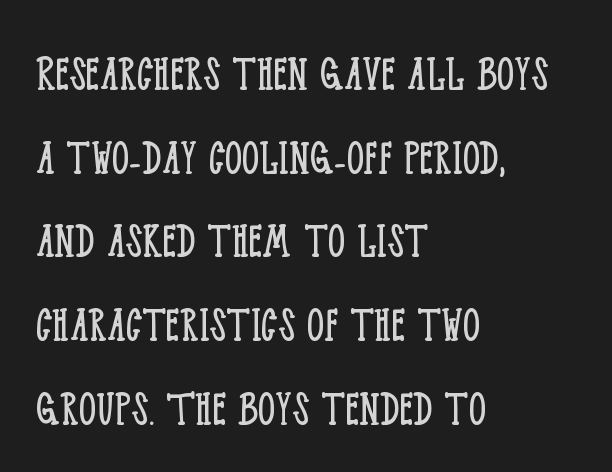
Q: Is the text bold? A: No.
Q: Is the text italic (slanted)? A: No, it is upright.
Q: Is the typeface a serif or a sans-serif typeface? A: Serif.
Q: Is the text underlined? A: No.
Q: How is the paragraph aligned? A: Left-aligned.
Q: Is the spacing between letters normal or unusually wide? A: Normal.
Q: Is the spacing between lines tight, normal or loose? A: Normal.
Q: Width (condensed, normal, or wide)? A: Condensed.
Q: Stroke contrast? A: Low.
Q: x-height? A: Large.
Q: Monospaced? A: No.
